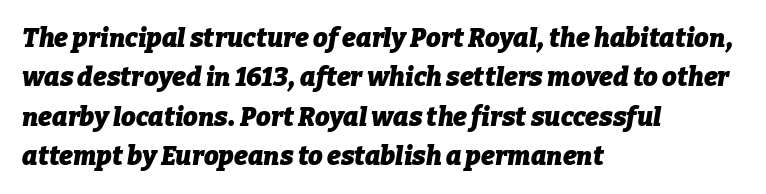
{"italic": "yes", "lean": "right", "slant_degrees": 9, "bold": "yes", "underline": "no", "align": "left", "line_spacing": "normal", "line_spacing_ratio": 1.51, "letter_spacing": "normal", "letter_spacing_em": 0.0, "glyph_px": 26}
